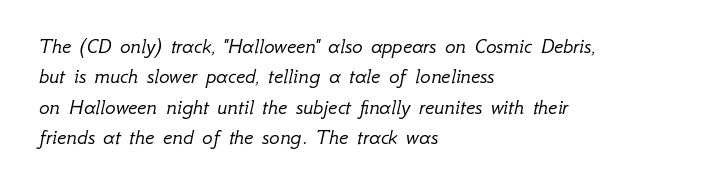
Q: Is the text bold? A: No.
Q: Is the text italic (slanted)? A: Yes, it leans right by about 12 degrees.
Q: Is the text underlined? A: No.
Q: How is the paragraph aligned? A: Left-aligned.
Q: Is the spacing between letters normal or unusually wide? A: Normal.
Q: Is the spacing between lines tight, normal or loose? A: Normal.
